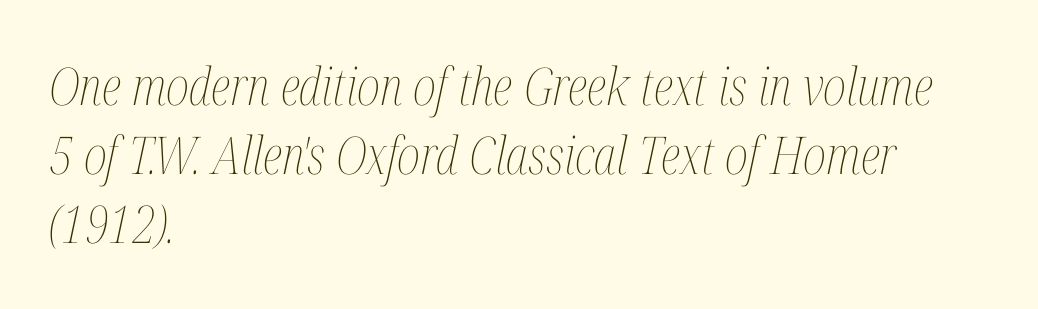
The face used here is rendered with its standard letterfit. The strip under each line holds only bare page. Honestly, the row spacing looks completely unremarkable. The passage shown is not bold in any degree. Is this a fixed-width face? No — the glyphs have proportional, varying widths.
